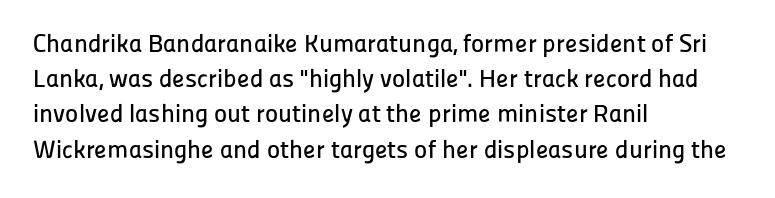
Posture: straight, roman, zero tilt. This rendering uses left alignment, leaving the right contour irregular. This sample keeps an unexceptional amount of space between lines. Bare-footed words on every line.
